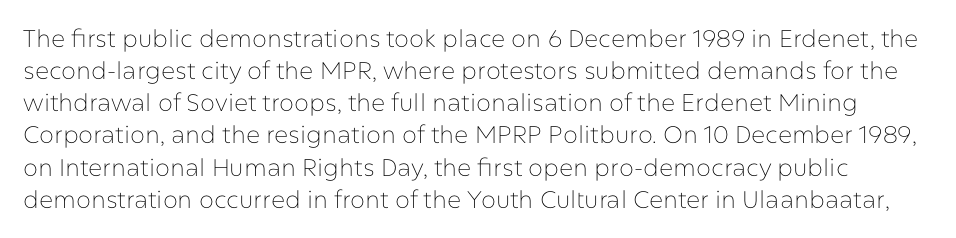
Tracking value appears to be zero — textbook default spacing. These lines sit exactly where default settings would place them. Weight class: somewhere from thin through regular. The foot of each line stays bare and open.
